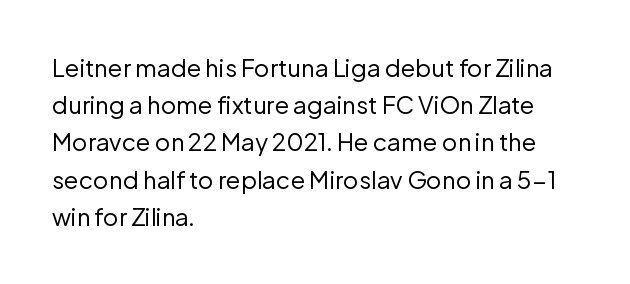
Q: Is the text bold? A: No.
Q: Is the text italic (slanted)? A: No, it is upright.
Q: Is the text underlined? A: No.
Q: How is the paragraph aligned? A: Left-aligned.
Q: Is the spacing between letters normal or unusually wide? A: Normal.
Q: Is the spacing between lines tight, normal or loose? A: Normal.
